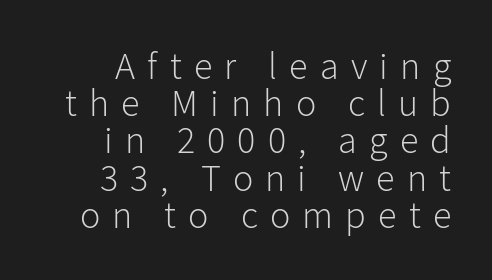
The image shows 38 px light sans-serif type, upright; set right-aligned, tight line spacing (0.98x), unusually wide letter spacing (+0.32 em), not underlined; low stroke contrast and a medium x-height.
